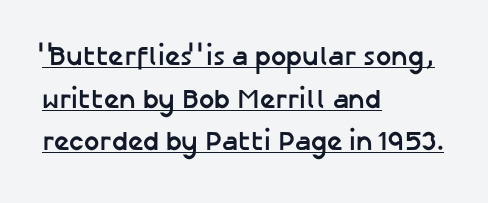
The image shows 27 px bold type, upright; set left-aligned, normal line spacing (1.58x), normal letter spacing, underlined.
